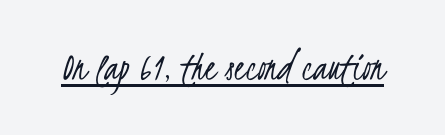
{"serif": "no", "bold": "no", "weight": "light", "width": "condensed", "stroke_contrast": "low", "x_height": "small", "monospaced": "no", "underline": "yes", "letter_spacing": "normal", "letter_spacing_em": 0.0, "glyph_px": 42}
